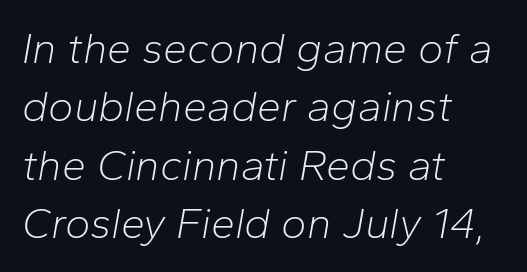
{"italic": "yes", "lean": "right", "slant_degrees": 10, "bold": "no", "weight": "light", "width": "normal", "stroke_contrast": "low", "x_height": "medium", "monospaced": "no", "underline": "no", "align": "left", "line_spacing": "normal", "line_spacing_ratio": 1.36, "letter_spacing": "normal", "letter_spacing_em": 0.0, "glyph_px": 43}
